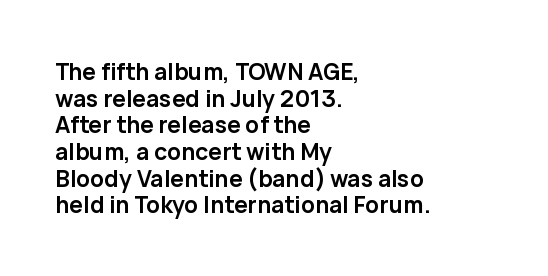
These words are printed bold, with thick strokes throughout. Nothing unusual about the tracking: characters are spaced as the font intends. Horizontal alignment here is leftward, the default for most running prose. Each row of text sits above clean, open space. The letters stand upright; this is a roman face.
